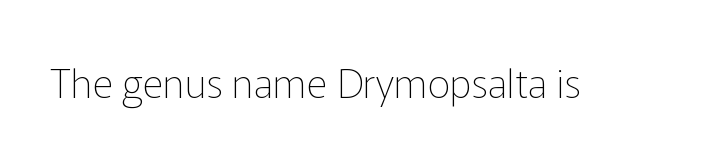
The image shows 40 px thin sans-serif type, upright; set normal letter spacing, not underlined; low stroke contrast and a medium x-height.
